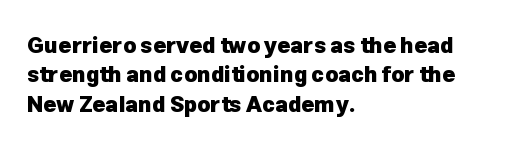
Q: Is the text bold? A: Yes.
Q: Is the text italic (slanted)? A: No, it is upright.
Q: Is the text underlined? A: No.
Q: How is the paragraph aligned? A: Left-aligned.
Q: Is the spacing between letters normal or unusually wide? A: Normal.
Q: Is the spacing between lines tight, normal or loose? A: Normal.
